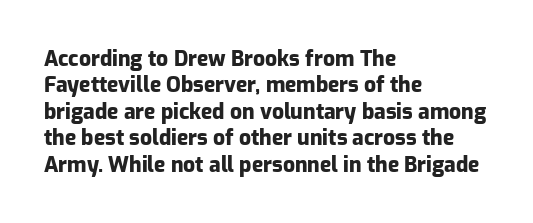
Q: Is the text bold? A: Yes.
Q: Is the text italic (slanted)? A: No, it is upright.
Q: Is the text underlined? A: No.
Q: How is the paragraph aligned? A: Left-aligned.
Q: Is the spacing between letters normal or unusually wide? A: Normal.
Q: Is the spacing between lines tight, normal or loose? A: Normal.
